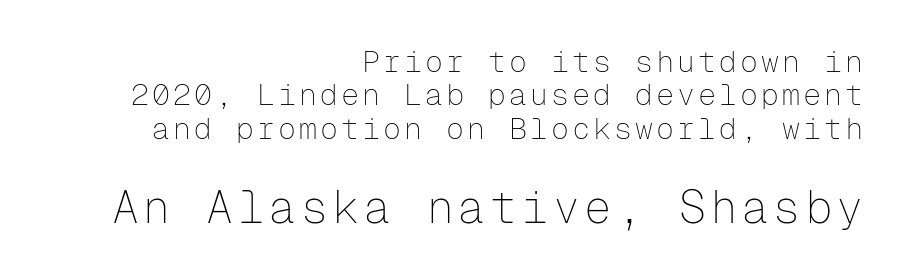
All the whitespace from short lines collects on the left. Spacing verdict: monospaced, one width for all characters. Italic: no, the glyphs are upright roman. Is this a sans? Yes — the strokes have no serifs.
